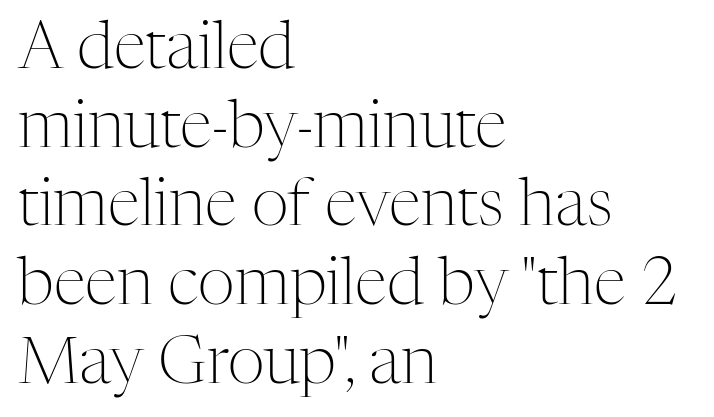
The typesetting does not lean heavy: it is not bold. Each line starts at the same left margin while the right side varies. The passage shown is typed in a proportional face where columns would drift. This rendering leaves character spacing at its baseline value.
